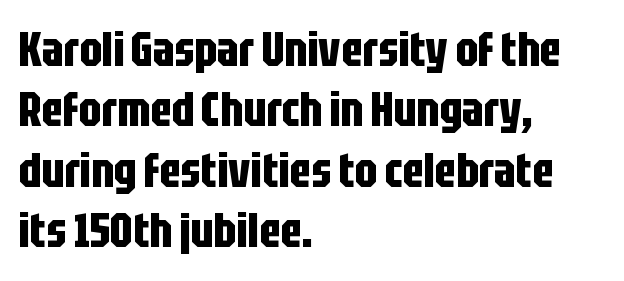
Vertically, the passage feels balanced, rows spaced as you'd expect. I'd describe the lettering as bold — thick and assertive. Underline: absent. The paragraph shown leans on its left margin.
